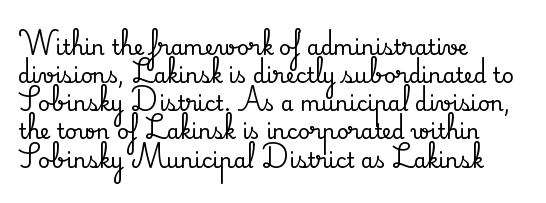
Teacher's note: observe the even left margin — that is flush-left alignment. No italicization has been applied; the sample stays upright. Clear beneath every line of the passage. Honestly, the letter spacing is just normal — you wouldn't notice it. A typesetter would call this leading conventional body-copy spacing.
